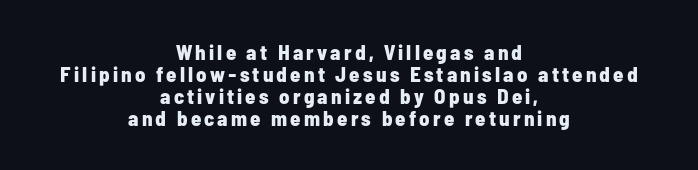
The image shows 21 px bold type, upright; set centered, tight line spacing (1.04x), not underlined.
